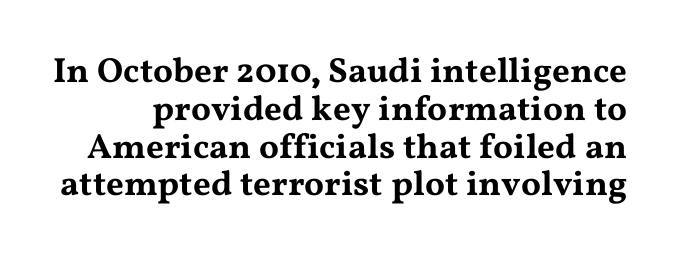
{"serif": "yes", "italic": "no", "width": "wide", "stroke_contrast": "medium", "x_height": "medium", "monospaced": "no", "underline": "no", "line_spacing": "tight", "line_spacing_ratio": 1.08, "letter_spacing": "normal", "letter_spacing_em": 0.0, "glyph_px": 35}
